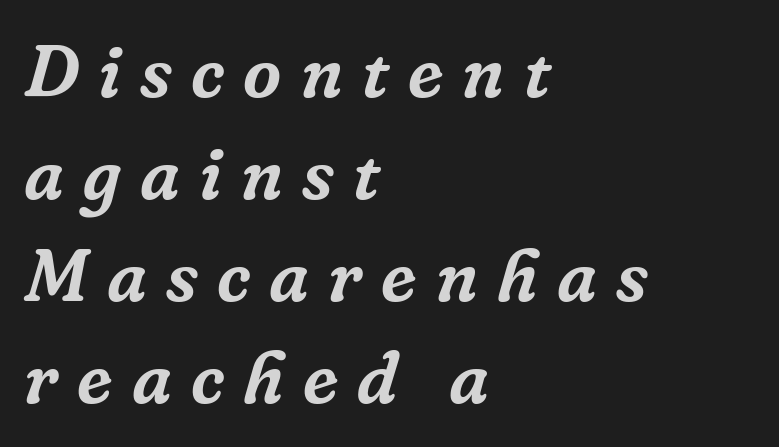
{"serif": "yes", "italic": "yes", "lean": "right", "slant_degrees": 16, "width": "normal", "stroke_contrast": "low", "x_height": "medium", "monospaced": "no", "underline": "no", "align": "left", "line_spacing": "normal", "line_spacing_ratio": 1.38, "letter_spacing": "wide", "letter_spacing_em": 0.26, "glyph_px": 74}
